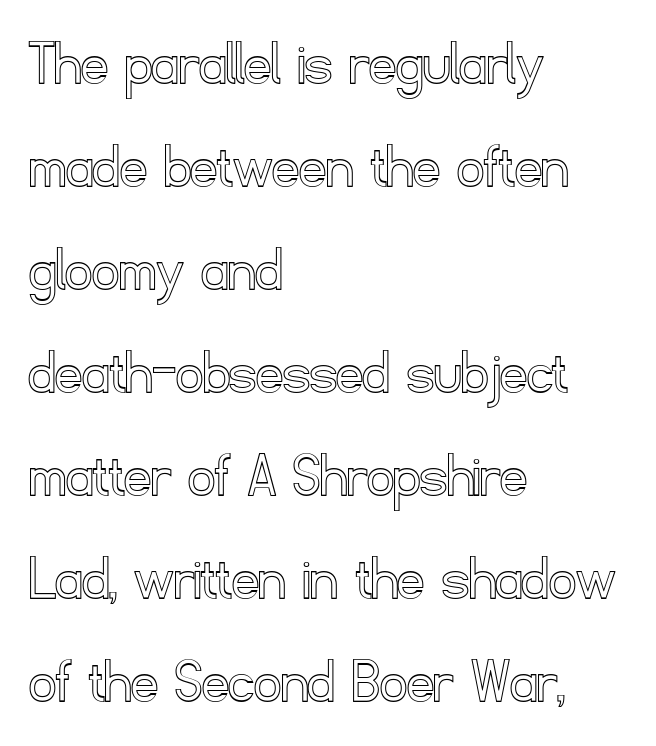
{"italic": "no", "width": "normal", "x_height": "small", "monospaced": "no", "underline": "no", "align": "left", "line_spacing": "normal", "line_spacing_ratio": 1.56, "letter_spacing": "normal", "letter_spacing_em": 0.0, "glyph_px": 66}
